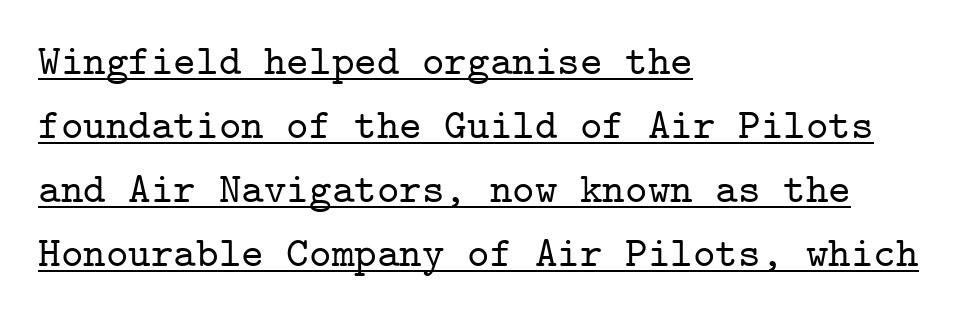
Q: Is the text italic (slanted)? A: No, it is upright.
Q: Is the typeface a serif or a sans-serif typeface? A: Serif.
Q: Is the text underlined? A: Yes.
Q: How is the paragraph aligned? A: Left-aligned.
Q: Is the spacing between letters normal or unusually wide? A: Normal.
Q: Is the spacing between lines tight, normal or loose? A: Normal.
Q: Width (condensed, normal, or wide)? A: Normal.
Q: Stroke contrast? A: Low.
Q: x-height? A: Medium.
Q: Monospaced? A: Yes.
